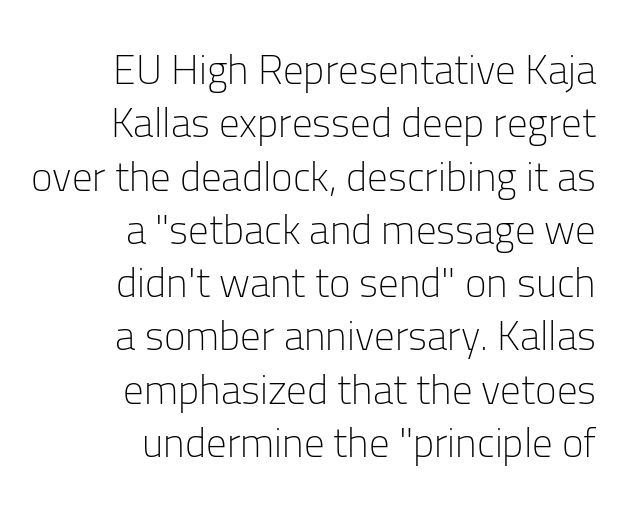
{"serif": "no", "italic": "no", "bold": "no", "weight": "light", "width": "normal", "stroke_contrast": "low", "x_height": "medium", "monospaced": "no", "underline": "no", "align": "right", "line_spacing": "normal", "line_spacing_ratio": 1.3, "letter_spacing": "normal", "letter_spacing_em": 0.0, "glyph_px": 41}
